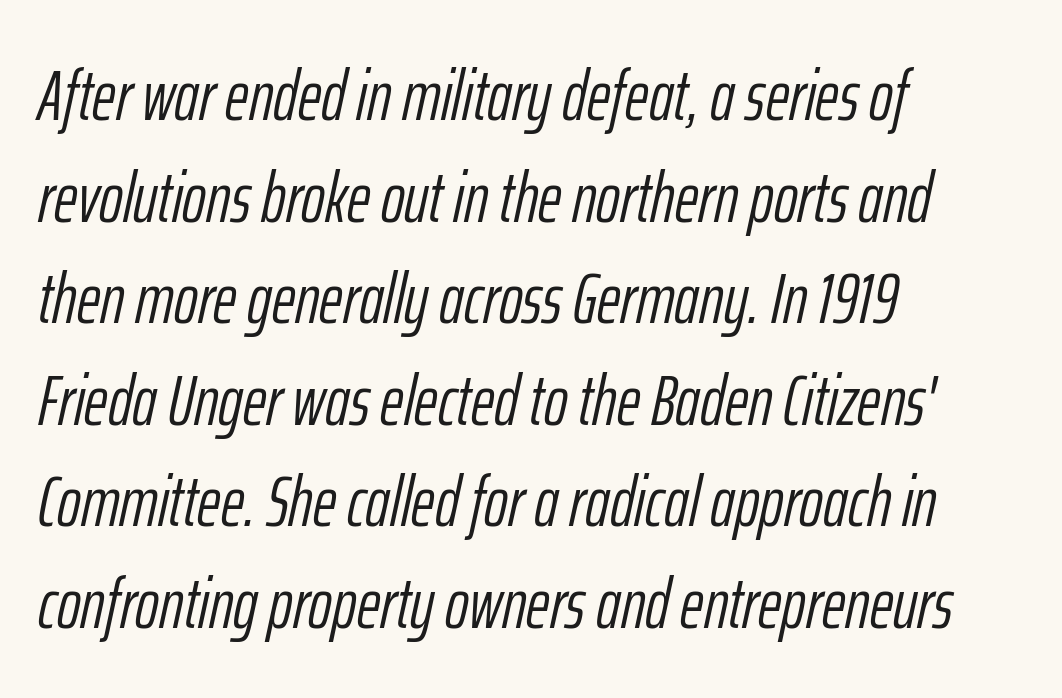
Observe the ordinary spacing: letters are neighbours, not strangers. Quick note: italic. Looks like regular typesetting: each glyph gets only the width it needs. No letter is thick-stroked: the sample isn't bold. Underline: absent. A classic flush-left, rag-right setting is used for this passage.
